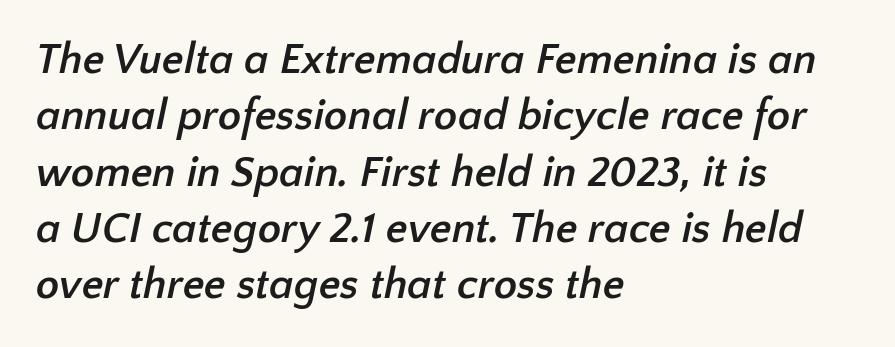
Here the designer chose a conventional face with non-uniform glyph widths. Nobody drew a line under any word here. Compared with an ordinary text face, these strokes are far heavier — a full bold. The face used here is rendered with its standard letterfit. Does the type have serifs? No, each stem ends abruptly.
